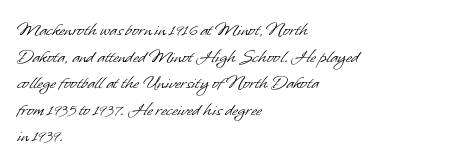
Q: Is the text bold? A: No.
Q: Is the text underlined? A: No.
Q: How is the paragraph aligned? A: Left-aligned.
Q: Is the spacing between letters normal or unusually wide? A: Normal.
Q: Is the spacing between lines tight, normal or loose? A: Normal.
